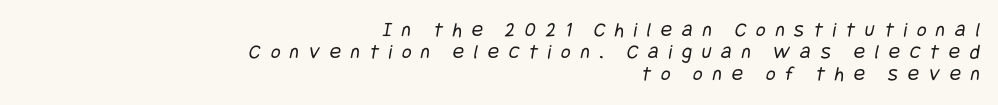
{"bold": "no", "underline": "no", "align": "right", "line_spacing": "tight", "line_spacing_ratio": 1.05, "letter_spacing": "wide", "letter_spacing_em": 0.47, "glyph_px": 21}
